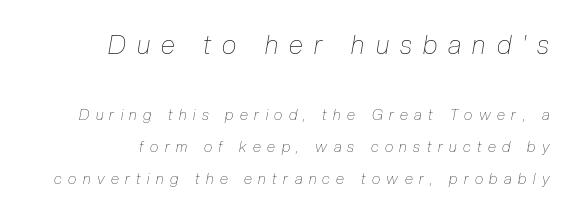
The typesetting does not lean heavy: it is not bold. Here the glyphs are tracked loosely, breaking word shapes into spaced letters. The lines are quadded right. Has an underline been added? It has not.
